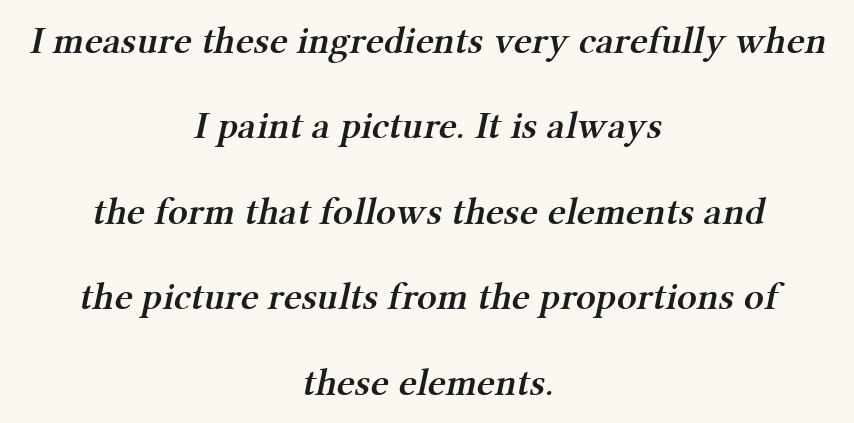
{"serif": "yes", "bold": "semi", "weight": "semibold", "width": "normal", "stroke_contrast": "medium", "x_height": "medium", "monospaced": "no", "underline": "no", "align": "center", "line_spacing": "loose", "line_spacing_ratio": 2.19, "letter_spacing": "normal", "letter_spacing_em": 0.0, "glyph_px": 39}
